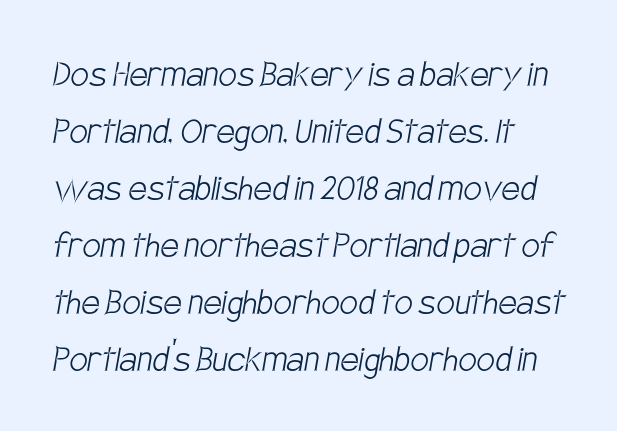
{"serif": "no", "bold": "no", "weight": "light", "width": "condensed", "stroke_contrast": "low", "x_height": "large", "monospaced": "no", "underline": "no", "align": "left", "line_spacing": "normal", "line_spacing_ratio": 1.39, "letter_spacing": "normal", "letter_spacing_em": 0.0, "glyph_px": 41}
